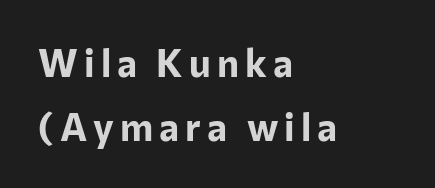
Each letter keeps its own natural width here, so spacing adapts to shape. Notice how descenders clear the ascenders below comfortably — that's standard leading. One-word summary of the alignment: left. Letters rest on an invisible, unmarked baseline. In terms of letterform style, serifs are entirely absent.
